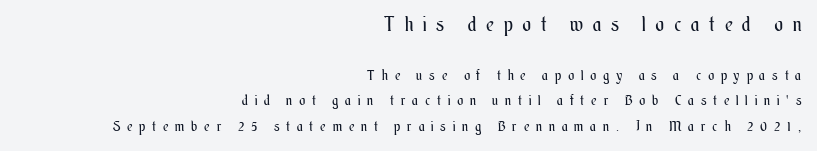
The image shows 20 px text type, upright; set right-aligned, line spacing 1.83x, unusually wide letter spacing (+0.5 em), not underlined; the first (top) block is 1.43x larger.
